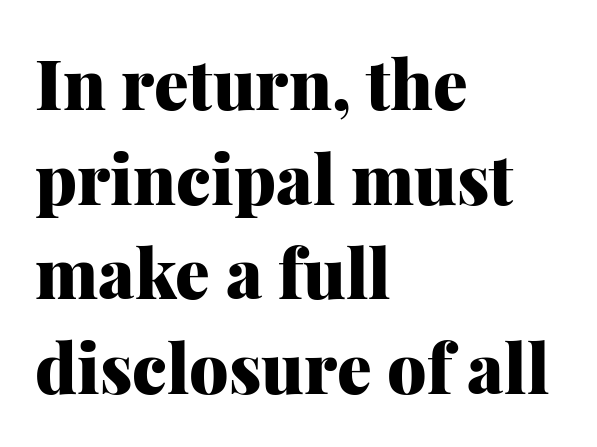
The image shows 69 px heavy serif type, upright; set left-aligned, normal line spacing (1.37x), normal letter spacing, not underlined; medium stroke contrast and a medium x-height.
